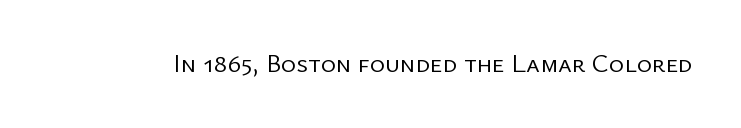
A roman cut, with each character standing at attention. Decoration check: the copy has no underline. The gaps between neighbouring characters are ordinary and unremarkable. Bold? No — there's no thickening of the strokes.
